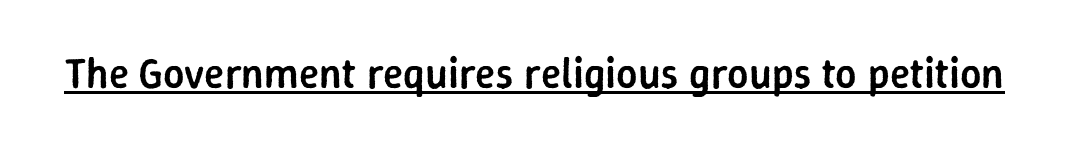
You could not count columns in this text — the font is proportionally spaced. Look at the bottom of the vertical strokes: they stop flat, with no serifs. Does the lettering tilt? It doesn't — this is upright. The sample's only ornament is a line tracing under the words. There is no visible air inserted between adjacent glyphs.
